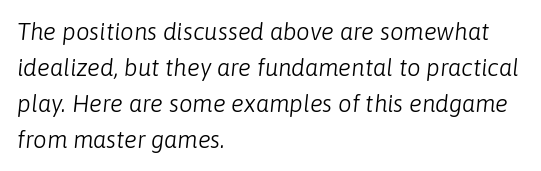
The image shows 24 px text type, italic (leaning right); set left-aligned, normal line spacing (1.5x), normal letter spacing, not underlined.
